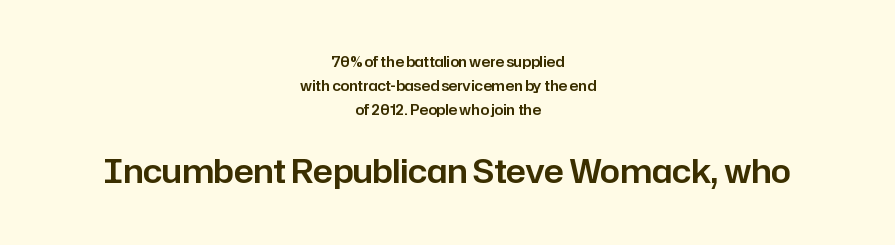
The image shows 32 px sans-serif type, upright; set centered, normal line spacing (1.7x), normal letter spacing, not underlined; the second (bottom) block is 2.29x larger; low stroke contrast and a medium x-height.
